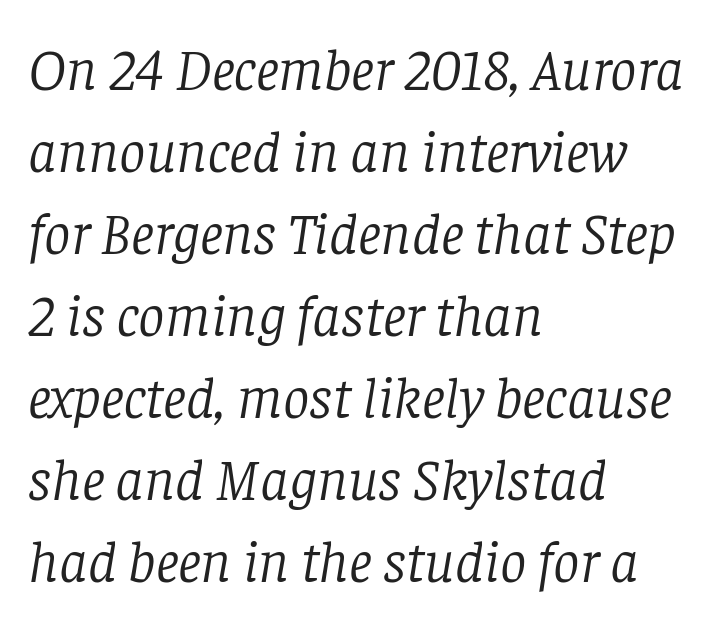
{"serif": "yes", "italic": "yes", "lean": "right", "slant_degrees": 8, "bold": "no", "weight": "light", "width": "normal", "stroke_contrast": "low", "x_height": "large", "monospaced": "no", "underline": "no", "align": "left", "line_spacing": "normal", "line_spacing_ratio": 1.39, "letter_spacing": "normal", "letter_spacing_em": 0.0, "glyph_px": 59}
